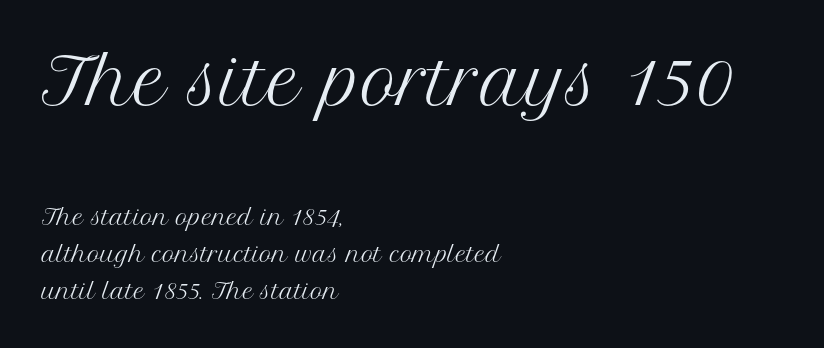
A typesetter would label this face a serif. Stroke thickness stays within the range of a standard reading face or lighter. Letters rest on an invisible, unmarked baseline. Block one is the big one; block two sits smaller underneath.
